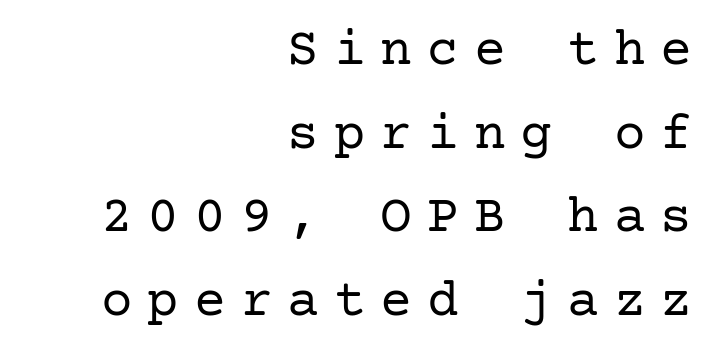
The passage shown is not bold in any degree. Letters rest on an invisible, unmarked baseline. Leftover space on each line is placed entirely before the opening word. Vertical strokes here are truly vertical.
